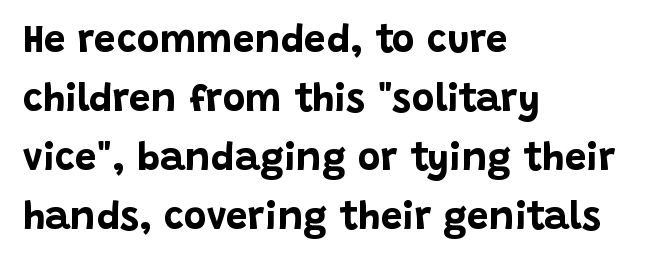
Q: Is the text bold? A: Yes.
Q: Is the text italic (slanted)? A: No, it is upright.
Q: Is the typeface a serif or a sans-serif typeface? A: Sans-serif.
Q: Is the text underlined? A: No.
Q: How is the paragraph aligned? A: Left-aligned.
Q: Is the spacing between letters normal or unusually wide? A: Normal.
Q: Is the spacing between lines tight, normal or loose? A: Normal.
Q: Width (condensed, normal, or wide)? A: Normal.
Q: Stroke contrast? A: Low.
Q: x-height? A: Large.
Q: Monospaced? A: No.
